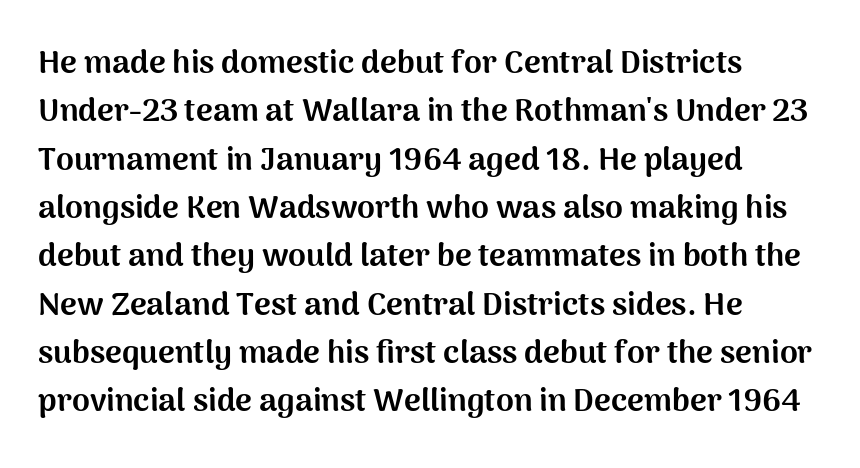
{"serif": "no", "italic": "no", "bold": "yes", "weight": "bold", "width": "normal", "stroke_contrast": "medium", "x_height": "medium", "monospaced": "no", "underline": "no", "align": "left", "line_spacing": "normal", "line_spacing_ratio": 1.51, "letter_spacing": "normal", "letter_spacing_em": 0.0, "glyph_px": 32}
